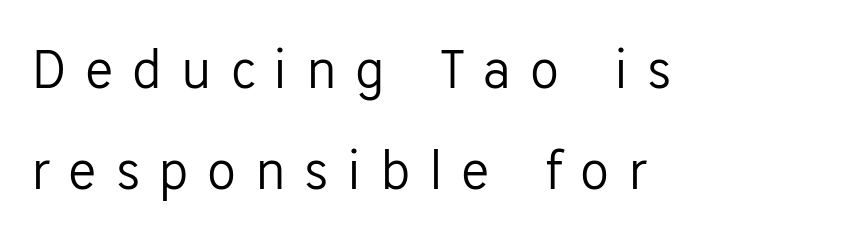
The setting favours the left margin, as ordinary paragraphs usually do. The passage shown is typed in a proportional face where columns would drift. The line texture is sparse and dotted thanks to wide tracking. Counters stay open thanks to moderate or lighter strokes.
